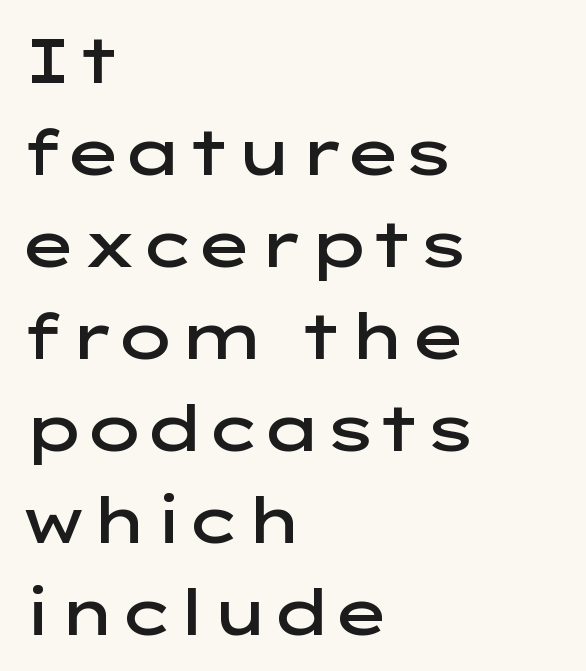
The lines sit at an ordinary, default distance from one another. Proportional: the letters do not fall into vertical columns. These lines carry some extra weight — a demibold, not a full bold. Each letter's strokes conclude bluntly, with no projecting serifs. If you drew a ruler down the left edge, every line would touch it. The line texture is even and compact thanks to regular tracking.
